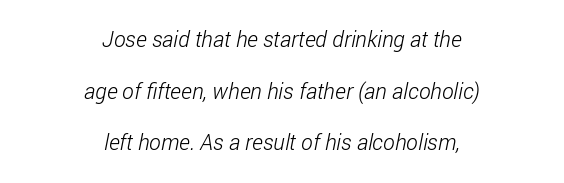
Q: Is the text bold? A: No.
Q: Is the text underlined? A: No.
Q: How is the paragraph aligned? A: Centered.
Q: Is the spacing between letters normal or unusually wide? A: Normal.
Q: Is the spacing between lines tight, normal or loose? A: Loose.
